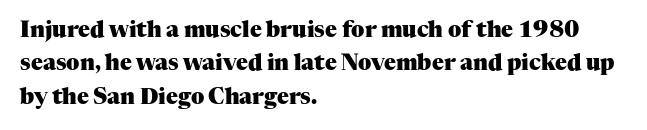
The strip under each line holds only bare page. Between one letter and the next there's only the usual sliver of space. Is there any slant? The stems are plumb. Plenty of ink on the page — the face is bold. Leading matches the norm, producing a regular column.
